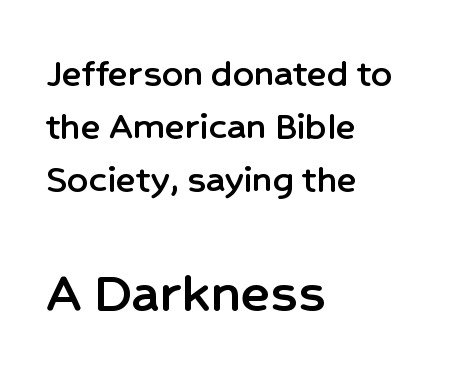
Q: Is the text italic (slanted)? A: No, it is upright.
Q: Is the typeface a serif or a sans-serif typeface? A: Sans-serif.
Q: Is the text underlined? A: No.
Q: How is the paragraph aligned? A: Left-aligned.
Q: Is the spacing between letters normal or unusually wide? A: Normal.
Q: Is the spacing between lines tight, normal or loose? A: Normal.
Q: Which block of text is set in a larger size, the first (top) or the second (bottom)? A: The second (bottom) one.
Q: Width (condensed, normal, or wide)? A: Normal.
Q: Stroke contrast? A: Low.
Q: x-height? A: Medium.
Q: Monospaced? A: No.
